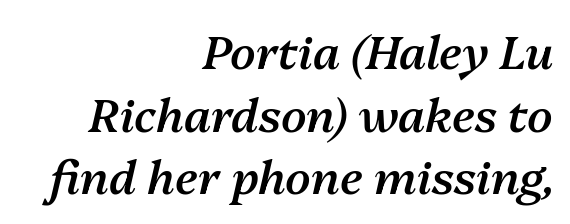
The image shows 46 px semibold type, italic (leaning right); set right-aligned, normal line spacing (1.36x), normal letter spacing, not underlined; medium stroke contrast and a medium x-height.
